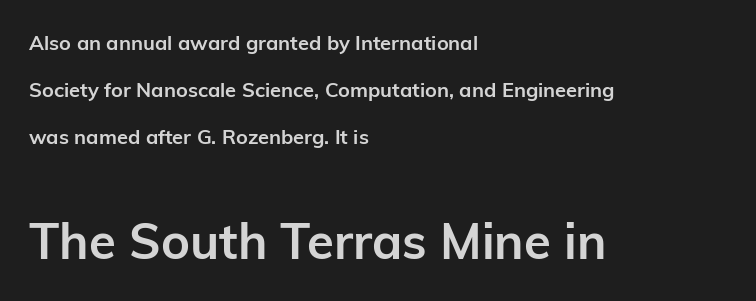
{"serif": "no", "italic": "no", "bold": "yes", "weight": "semibold", "width": "normal", "stroke_contrast": "low", "x_height": "medium", "monospaced": "no", "underline": "no", "align": "left", "line_spacing": "loose", "line_spacing_ratio": 2.34, "letter_spacing": "normal", "letter_spacing_em": 0.0, "larger_block": "second", "size_ratio": 2.45, "glyph_px": 49}
